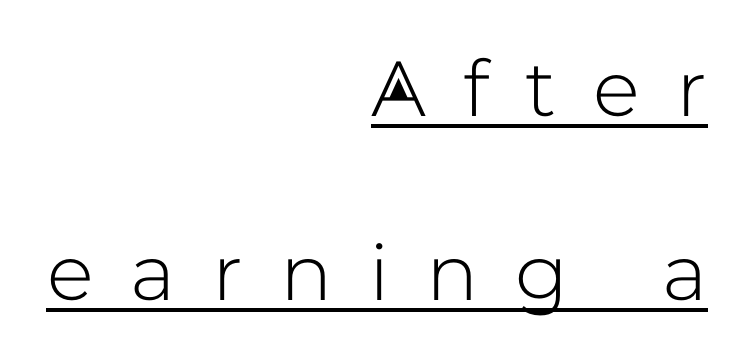
The image shows 78 px sans-serif type, upright; set right-aligned, loose line spacing (2.36x), unusually wide letter spacing (+0.47 em), underlined; low stroke contrast and a medium x-height.
